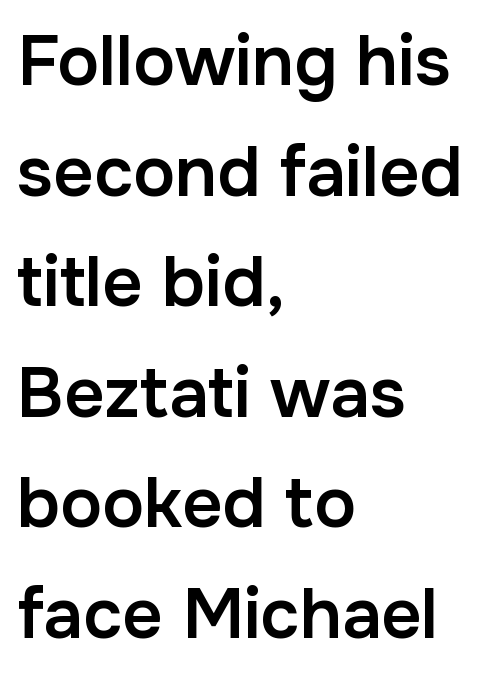
A typesetter would call this proportional, since set widths differ per character. This block has exactly the height ordinary leading produces. All the whitespace from short lines collects on the right. Unmarked baselines from the first word to the last. Slightly chunky letters — semibold, I'd say, not full bold.
